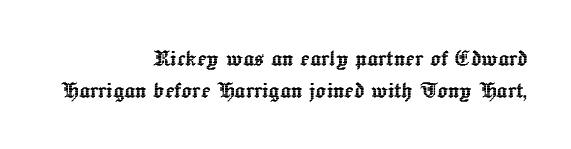
{"italic": "no", "underline": "no", "align": "right", "line_spacing_ratio": 1.19, "letter_spacing": "normal", "letter_spacing_em": 0.0, "glyph_px": 27}
